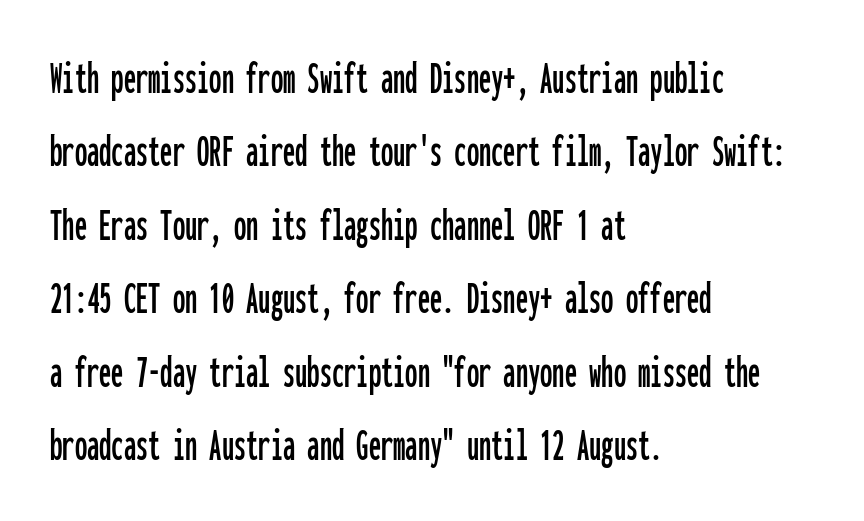
Underline: absent. The gaps between neighbouring characters are ordinary and unremarkable. You could count columns in this text — the font is strictly monospaced. No feet cap the strokes, marking this as sans-serif type. Baseline-to-baseline distance is the conventional proportion of letter height. The lettering stays uniformly vertical, giving the passage a roman look.
